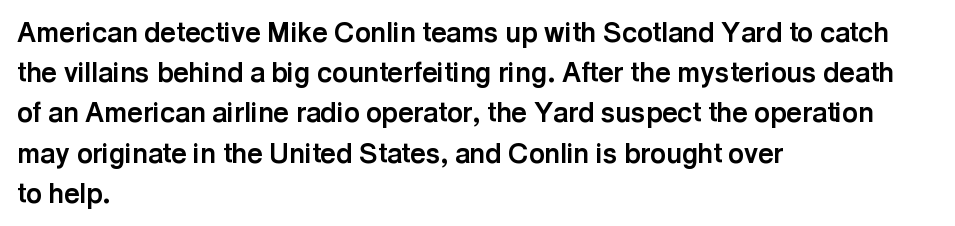
The image shows 27 px bold type, upright; set left-aligned, normal line spacing (1.49x), normal letter spacing, not underlined.
